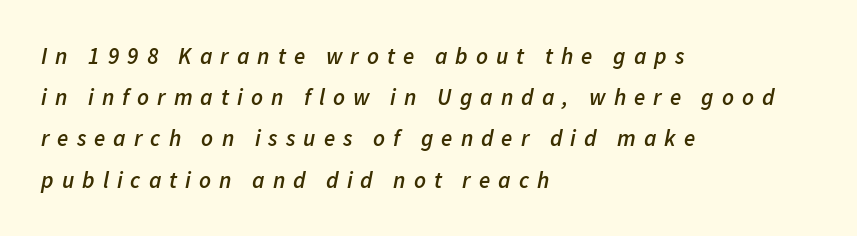
Q: Is the text bold? A: Semi-bold.
Q: Is the text italic (slanted)? A: Yes, it leans right by about 11 degrees.
Q: Is the text underlined? A: No.
Q: How is the paragraph aligned? A: Left-aligned.
Q: Is the spacing between letters normal or unusually wide? A: Unusually wide.
